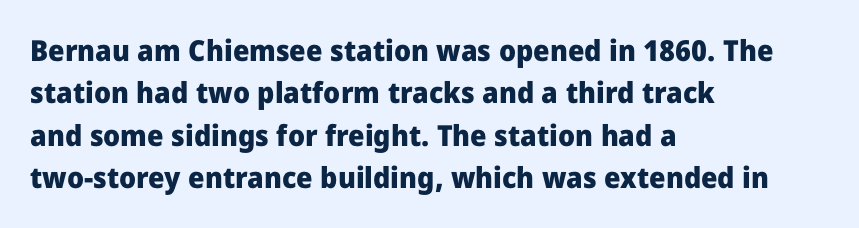
Q: Is the text bold? A: Yes.
Q: Is the text italic (slanted)? A: No, it is upright.
Q: Is the typeface a serif or a sans-serif typeface? A: Sans-serif.
Q: Is the text underlined? A: No.
Q: How is the paragraph aligned? A: Left-aligned.
Q: Is the spacing between letters normal or unusually wide? A: Normal.
Q: Is the spacing between lines tight, normal or loose? A: Normal.
Q: Width (condensed, normal, or wide)? A: Normal.
Q: Stroke contrast? A: Low.
Q: x-height? A: Medium.
Q: Monospaced? A: No.
